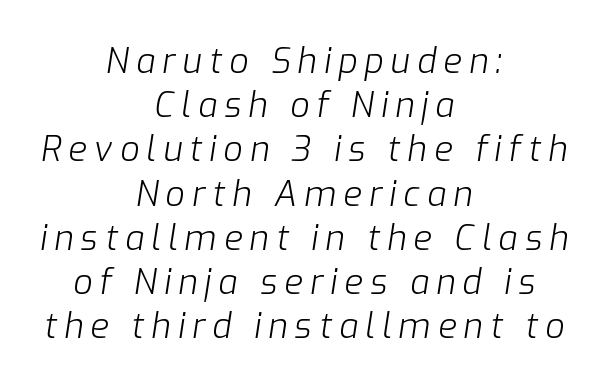
Q: Is the text bold? A: No.
Q: Is the text italic (slanted)? A: Yes, it leans right by about 9 degrees.
Q: Is the text underlined? A: No.
Q: How is the paragraph aligned? A: Centered.
Q: Is the spacing between letters normal or unusually wide? A: Unusually wide.
Q: Is the spacing between lines tight, normal or loose? A: Normal.
Q: Width (condensed, normal, or wide)? A: Normal.
Q: Stroke contrast? A: Low.
Q: x-height? A: Medium.
Q: Monospaced? A: No.
